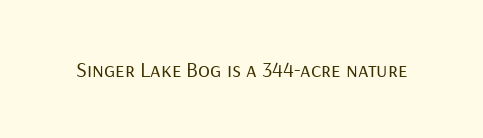
The space directly below the letters is spotless. Quick note: not italic, upright. The line texture is even and compact thanks to regular tracking. These glyphs show unthickened strokes, regular width or finer.
